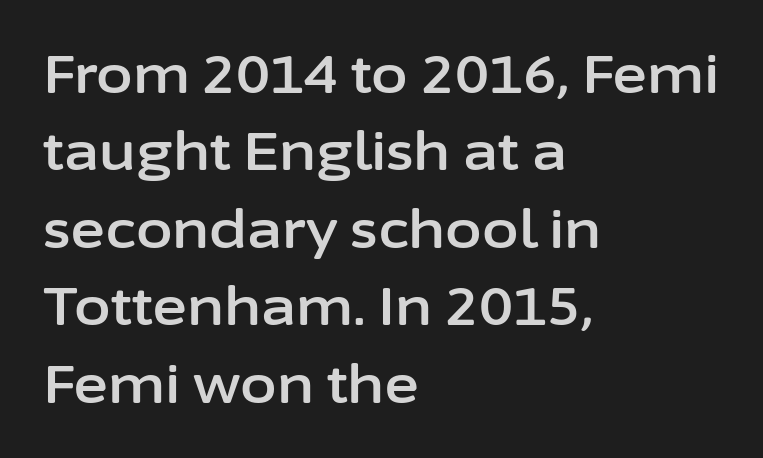
{"serif": "no", "italic": "no", "width": "normal", "stroke_contrast": "low", "x_height": "medium", "monospaced": "no", "underline": "no", "align": "left", "line_spacing": "normal", "line_spacing_ratio": 1.46, "letter_spacing": "normal", "letter_spacing_em": 0.0, "glyph_px": 53}
